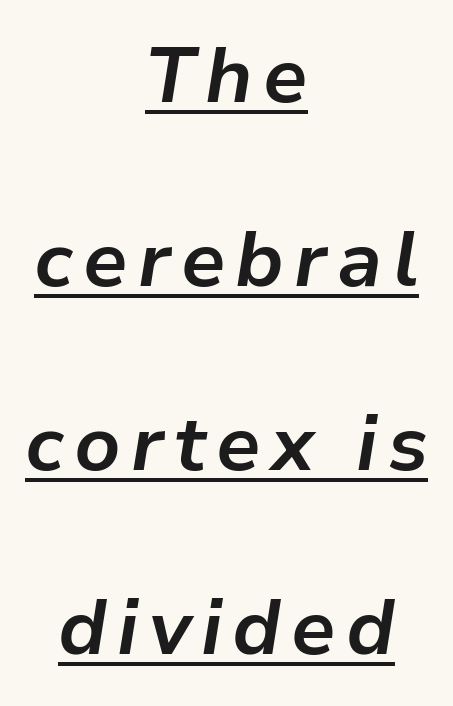
Q: Is the text bold? A: Yes.
Q: Is the text italic (slanted)? A: Yes, it leans right by about 9 degrees.
Q: Is the text underlined? A: Yes.
Q: How is the paragraph aligned? A: Centered.
Q: Is the spacing between lines tight, normal or loose? A: Loose.
Q: Width (condensed, normal, or wide)? A: Normal.
Q: Stroke contrast? A: Low.
Q: x-height? A: Medium.
Q: Monospaced? A: No.
